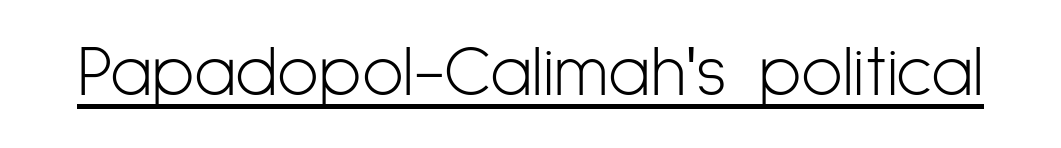
{"serif": "no", "italic": "no", "bold": "no", "weight": "light", "width": "condensed", "stroke_contrast": "low", "x_height": "medium", "monospaced": "no", "underline": "yes", "letter_spacing": "normal", "letter_spacing_em": 0.0, "glyph_px": 71}
